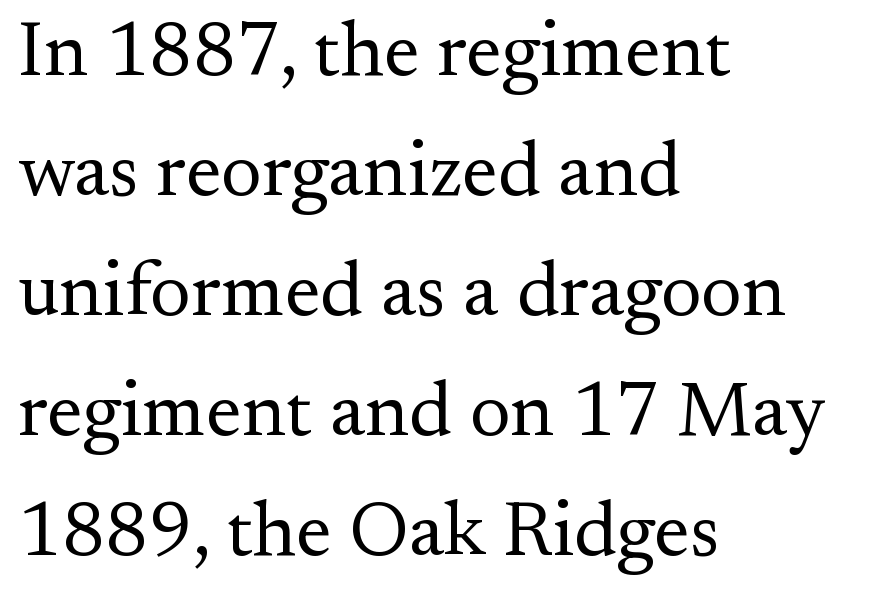
The image shows 77 px regular-weight serif type, upright; set left-aligned, normal line spacing (1.56x), normal letter spacing, not underlined; medium stroke contrast and a small x-height.
